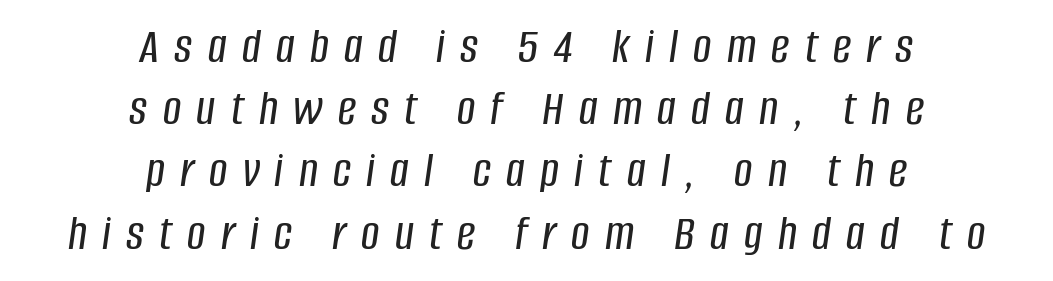
{"italic": "yes", "lean": "right", "slant_degrees": 8, "width": "condensed", "stroke_contrast": "low", "x_height": "large", "monospaced": "no", "underline": "no", "align": "center", "line_spacing_ratio": 1.22, "letter_spacing": "wide", "letter_spacing_em": 0.3, "glyph_px": 51}
